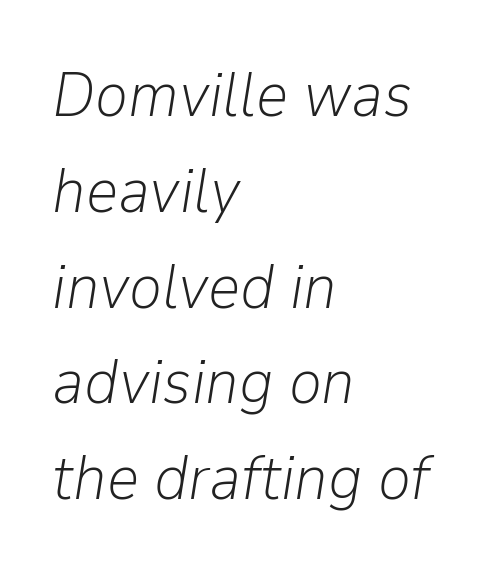
{"italic": "yes", "lean": "right", "slant_degrees": 9, "bold": "no", "weight": "light", "width": "normal", "stroke_contrast": "low", "x_height": "medium", "monospaced": "no", "underline": "no", "align": "left", "line_spacing": "normal", "line_spacing_ratio": 1.52, "letter_spacing": "normal", "letter_spacing_em": 0.0, "glyph_px": 63}
